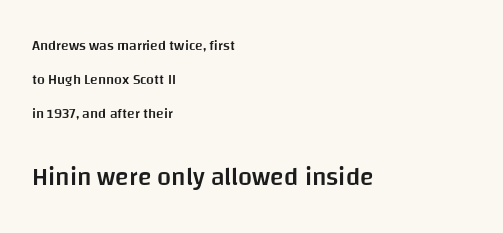
{"italic": "no", "bold": "semi", "underline": "no", "align": "left", "line_spacing": "loose", "line_spacing_ratio": 2.42, "letter_spacing": "normal", "letter_spacing_em": 0.0, "larger_block": "second", "size_ratio": 1.79, "glyph_px": 25}
